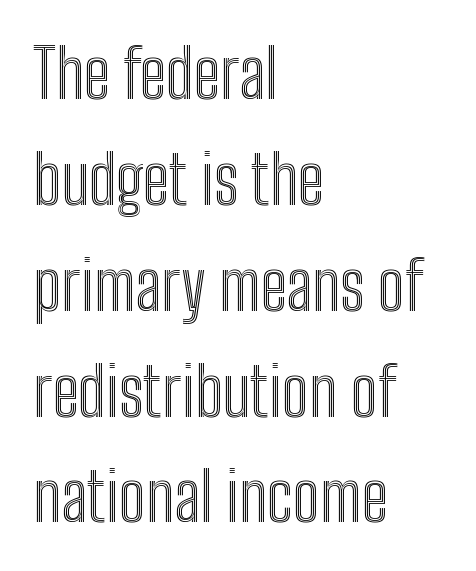
Q: Is the text italic (slanted)? A: No, it is upright.
Q: Is the text underlined? A: No.
Q: How is the paragraph aligned? A: Left-aligned.
Q: Is the spacing between letters normal or unusually wide? A: Normal.
Q: Is the spacing between lines tight, normal or loose? A: Normal.
Q: Width (condensed, normal, or wide)? A: Condensed.
Q: x-height? A: Medium.
Q: Monospaced? A: No.
